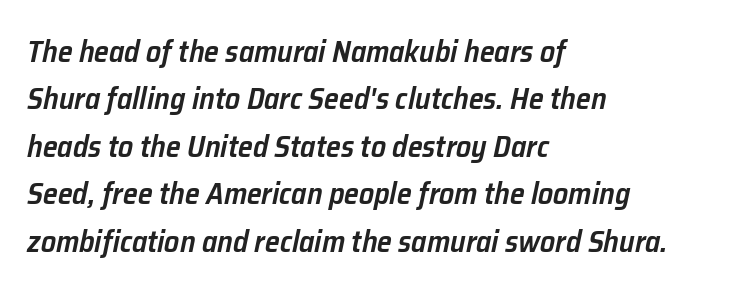
Q: Is the text bold? A: Semi-bold.
Q: Is the text italic (slanted)? A: Yes, it leans right by about 12 degrees.
Q: Is the text underlined? A: No.
Q: How is the paragraph aligned? A: Left-aligned.
Q: Is the spacing between letters normal or unusually wide? A: Normal.
Q: Is the spacing between lines tight, normal or loose? A: Normal.
Q: Width (condensed, normal, or wide)? A: Normal.
Q: Stroke contrast? A: Low.
Q: x-height? A: Medium.
Q: Monospaced? A: No.
